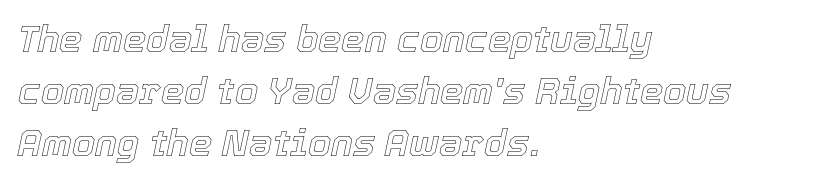
The image shows 37 px text type, italic (leaning right); set left-aligned, normal line spacing (1.4x), normal letter spacing, not underlined; a medium x-height.
